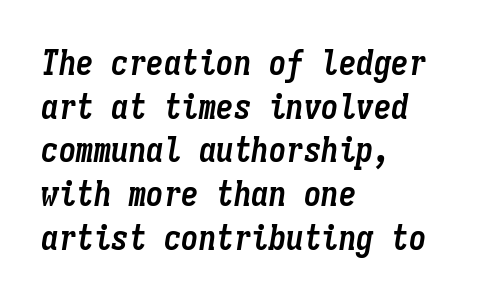
Do the characters align in a grid? Yes, the font is monospaced. Inter-character spacing is left at the font's built-in metrics. Chunky letters — that's bold for sure. Descender tails drop into unmarked territory.
